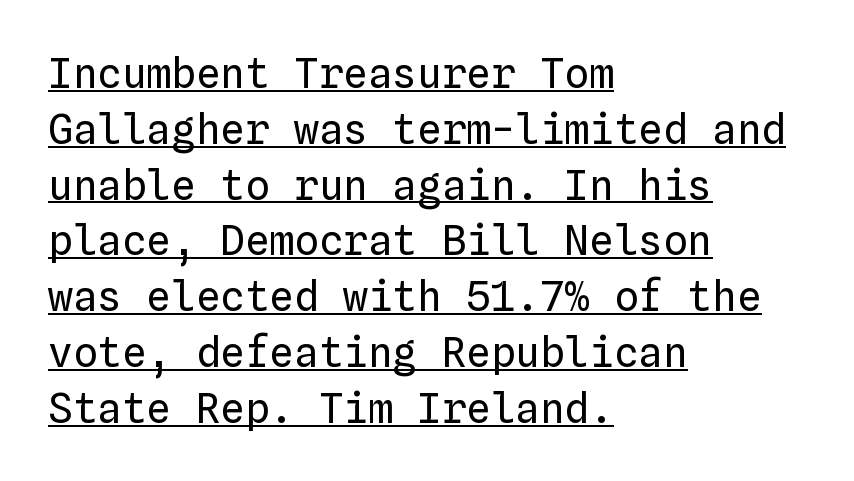
Bold? No — there's no thickening of the strokes. Look at the tracking — it's just the regular setting, nothing added. How would I describe the line gaps? Plain and ordinary. Is the block centered? No — it sits flush against the left margin. Think of a typewriter: that constant character pitch is what you see here. Italic? Not at all — the glyphs are vertical.
